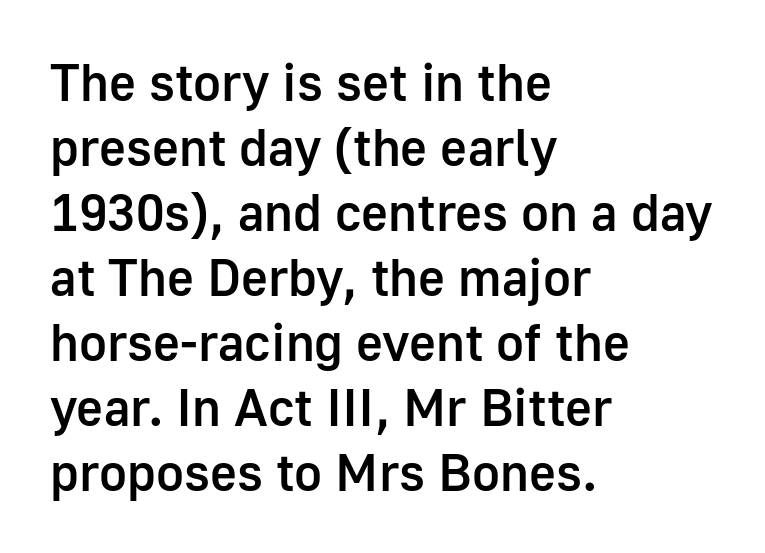
The image shows 52 px semibold sans-serif type, upright; set left-aligned, normal line spacing (1.25x), normal letter spacing, not underlined; low stroke contrast and a medium x-height.
